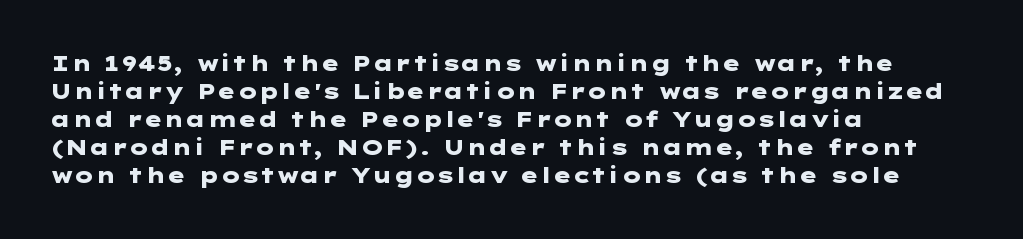
The image shows 21 px bold type, upright; set left-aligned, normal line spacing (1.33x), normal letter spacing, not underlined.
